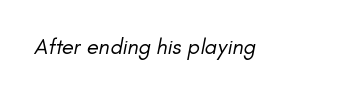
The image shows 22 px text type, italic (leaning right); set left-aligned, normal letter spacing, not underlined.
